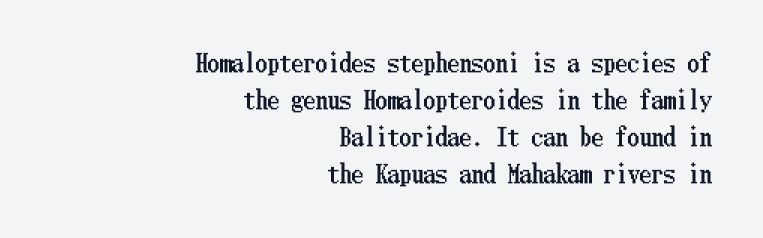
Anything drawn beneath the words? Only blank space. The paragraph has a hard right edge and a soft left edge. How are the letters spaced? Ordinarily, with no added tracking. Honestly, the row spacing looks completely unremarkable. Posture: upright roman.
